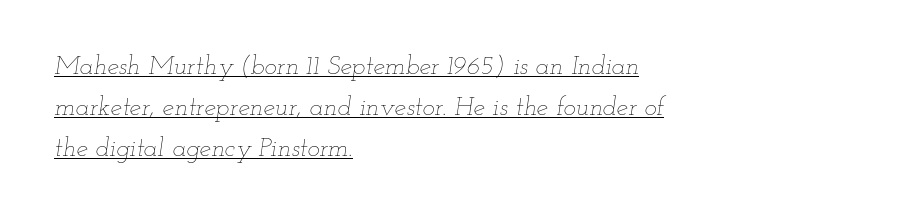
The image shows 26 px text type, italic (leaning right); set left-aligned, normal line spacing (1.58x), normal letter spacing, underlined.
